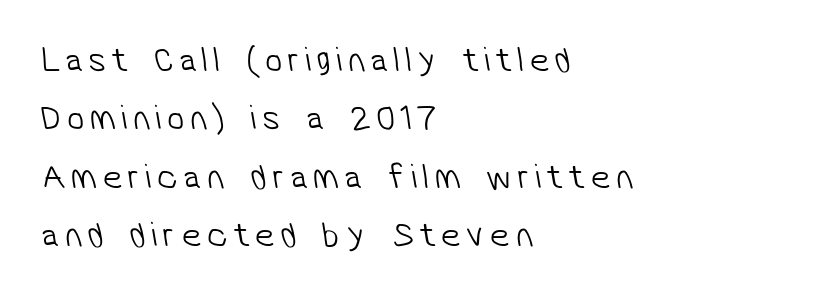
Q: Is the text bold? A: No.
Q: Is the typeface a serif or a sans-serif typeface? A: Sans-serif.
Q: Is the text underlined? A: No.
Q: How is the paragraph aligned? A: Left-aligned.
Q: Is the spacing between lines tight, normal or loose? A: Normal.
Q: Width (condensed, normal, or wide)? A: Normal.
Q: Stroke contrast? A: Low.
Q: x-height? A: Medium.
Q: Monospaced? A: No.
